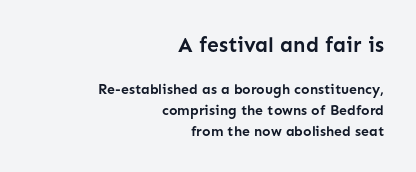
{"italic": "no", "bold": "yes", "underline": "no", "align": "right", "line_spacing": "normal", "line_spacing_ratio": 1.49, "letter_spacing": "normal", "letter_spacing_em": 0.0, "larger_block": "first", "size_ratio": 1.5, "glyph_px": 21}
